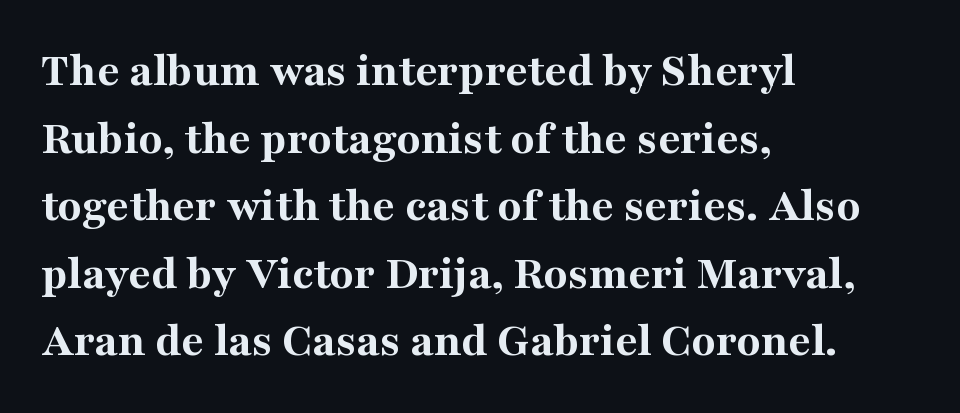
The axis of the letterforms is exactly vertical. What's the leading like? Ordinary, nothing unusual. The lines are quadded left. You could not count columns in this text — the font is proportionally spaced.
